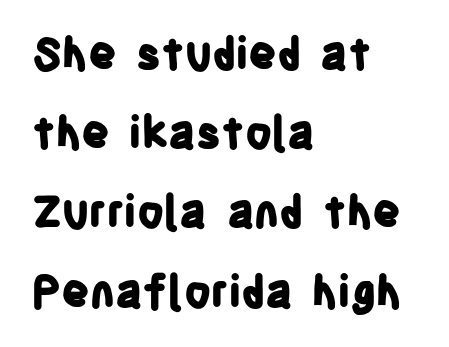
The image shows 44 px bold, condensed sans-serif type, upright; set left-aligned, line spacing 1.8x, normal letter spacing, not underlined; low stroke contrast and a large x-height.
